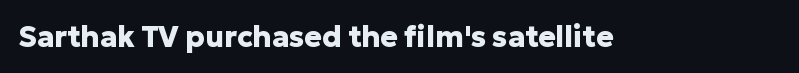
The image shows 29 px heavy sans-serif type, upright; set normal letter spacing, not underlined; low stroke contrast and a medium x-height.
